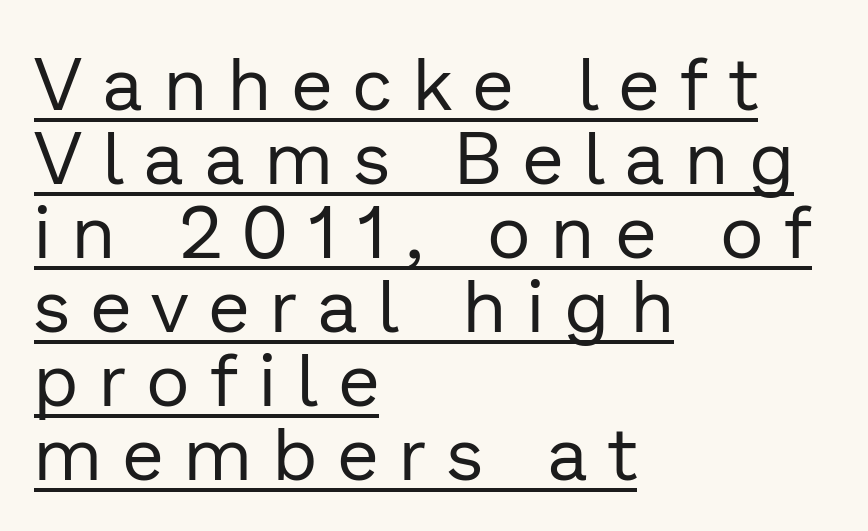
{"serif": "no", "italic": "no", "bold": "no", "weight": "regular", "width": "normal", "stroke_contrast": "low", "x_height": "medium", "monospaced": "no", "underline": "yes", "align": "left", "line_spacing": "tight", "line_spacing_ratio": 1.0, "letter_spacing": "wide", "letter_spacing_em": 0.29, "glyph_px": 74}
